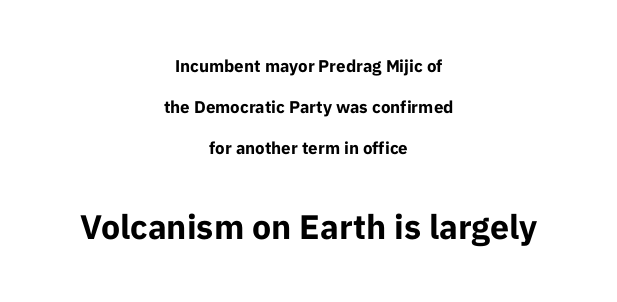
Q: Is the text bold? A: Yes.
Q: Is the text italic (slanted)? A: No, it is upright.
Q: Is the typeface a serif or a sans-serif typeface? A: Sans-serif.
Q: Is the text underlined? A: No.
Q: How is the paragraph aligned? A: Centered.
Q: Is the spacing between letters normal or unusually wide? A: Normal.
Q: Is the spacing between lines tight, normal or loose? A: Loose.
Q: Which block of text is set in a larger size, the first (top) or the second (bottom)? A: The second (bottom) one.
Q: Width (condensed, normal, or wide)? A: Normal.
Q: Stroke contrast? A: Low.
Q: x-height? A: Medium.
Q: Monospaced? A: No.
